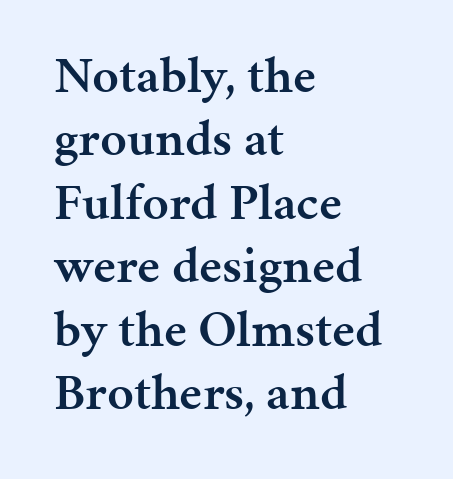
{"serif": "yes", "italic": "no", "bold": "semi", "weight": "semibold", "width": "normal", "stroke_contrast": "medium", "x_height": "medium", "monospaced": "no", "underline": "no", "align": "left", "line_spacing_ratio": 1.22, "letter_spacing": "normal", "letter_spacing_em": 0.0, "glyph_px": 52}
